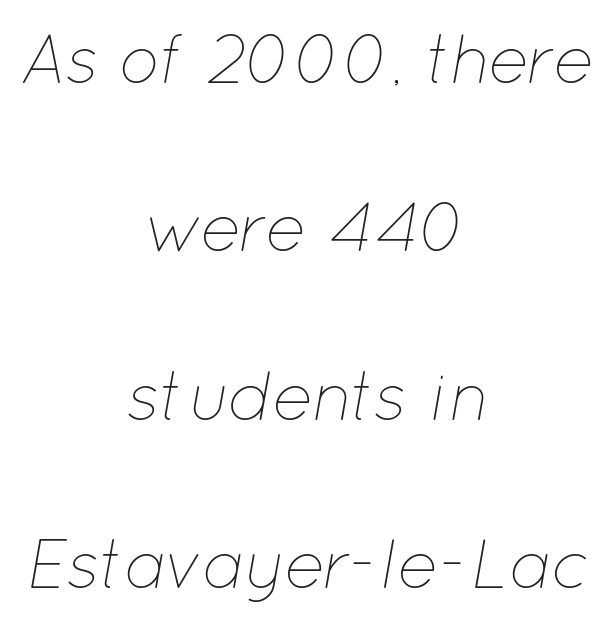
The image shows 69 px thin type, italic (leaning right); set centered, loose line spacing (2.44x), normal letter spacing, not underlined; low stroke contrast and a medium x-height.
